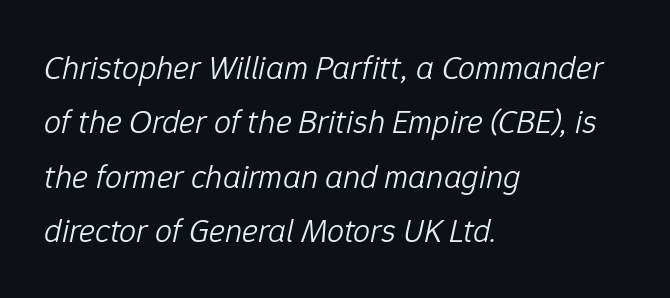
Q: Is the text bold? A: No.
Q: Is the text italic (slanted)? A: Yes, it leans right by about 12 degrees.
Q: Is the text underlined? A: No.
Q: How is the paragraph aligned? A: Left-aligned.
Q: Is the spacing between letters normal or unusually wide? A: Normal.
Q: Is the spacing between lines tight, normal or loose? A: Normal.
Q: Width (condensed, normal, or wide)? A: Normal.
Q: Stroke contrast? A: Low.
Q: x-height? A: Medium.
Q: Monospaced? A: No.
